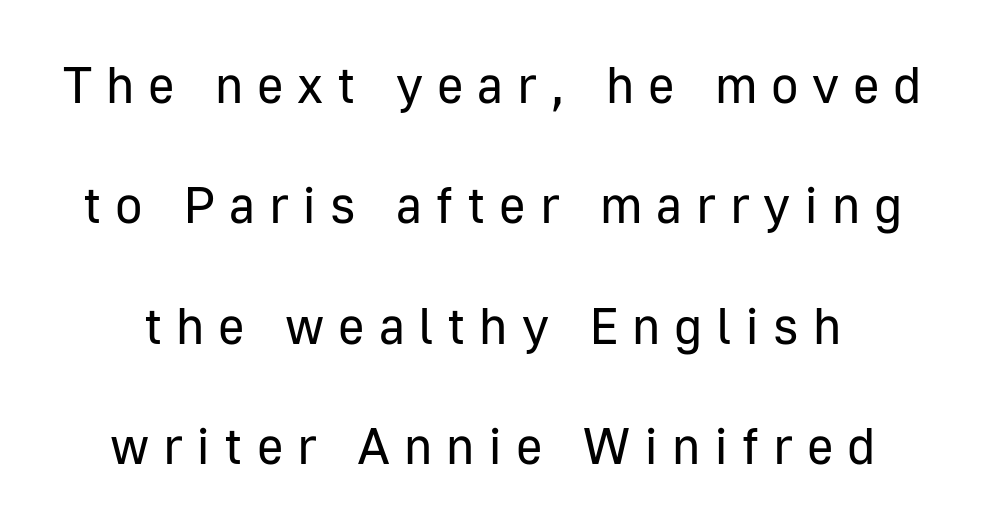
{"serif": "no", "italic": "no", "bold": "no", "weight": "regular", "width": "normal", "stroke_contrast": "low", "x_height": "medium", "monospaced": "no", "underline": "no", "line_spacing": "loose", "line_spacing_ratio": 2.36, "letter_spacing": "wide", "letter_spacing_em": 0.27, "glyph_px": 51}
